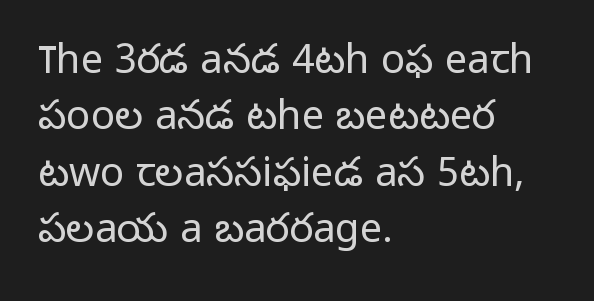
The image shows 40 px light sans-serif type, upright; set left-aligned, normal line spacing (1.41x), normal letter spacing, not underlined; low stroke contrast and a medium x-height.
